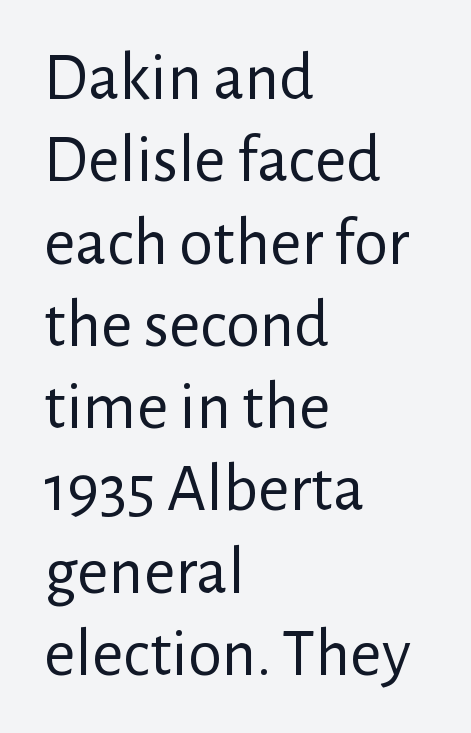
Do the letters lean? They stand straight. The rendering uses natural spacing where letterforms have individual widths. The space beneath each line is pristine and unruled. Short and long lines alike share a common starting point at left. Standard letterfit; no display-style spreading of the glyphs. The letterforms sit at book weight or below.
